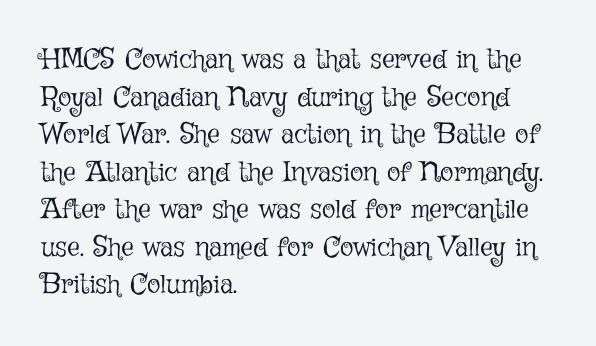
The zone under the glyphs is completely vacant. Heaviness? Minimal to ordinary, like unemphasized prose. Observe the ordinary spacing: letters are neighbours, not strangers. One glance says typical: line gaps are just what's usual. Every row of glyphs begins at an identical x-position on the left. The letters stand upright; this is a roman face.
